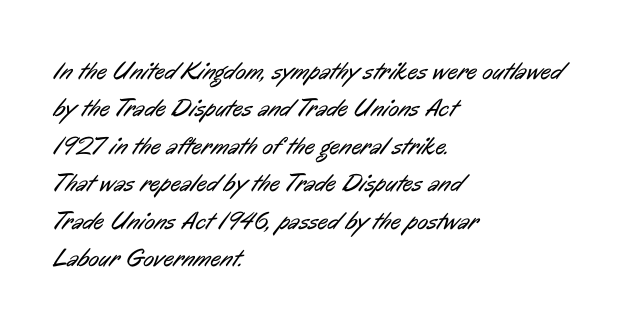
{"bold": "no", "underline": "no", "align": "left", "line_spacing": "normal", "line_spacing_ratio": 1.5, "letter_spacing": "normal", "letter_spacing_em": 0.0, "glyph_px": 25}
